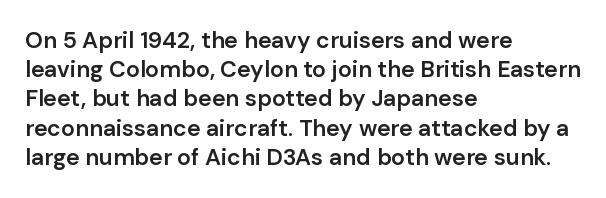
{"italic": "no", "bold": "semi", "underline": "no", "align": "left", "line_spacing": "normal", "line_spacing_ratio": 1.27, "letter_spacing": "normal", "letter_spacing_em": 0.0, "glyph_px": 23}
